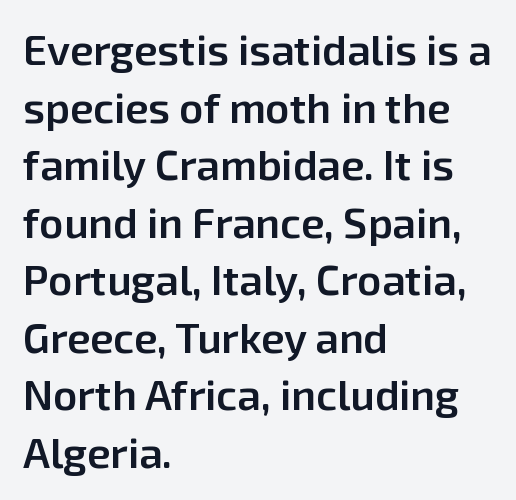
Q: Is the text bold? A: Semi-bold.
Q: Is the text italic (slanted)? A: No, it is upright.
Q: Is the typeface a serif or a sans-serif typeface? A: Sans-serif.
Q: Is the text underlined? A: No.
Q: How is the paragraph aligned? A: Left-aligned.
Q: Is the spacing between letters normal or unusually wide? A: Normal.
Q: Is the spacing between lines tight, normal or loose? A: Normal.
Q: Width (condensed, normal, or wide)? A: Normal.
Q: Stroke contrast? A: Low.
Q: x-height? A: Medium.
Q: Monospaced? A: No.
